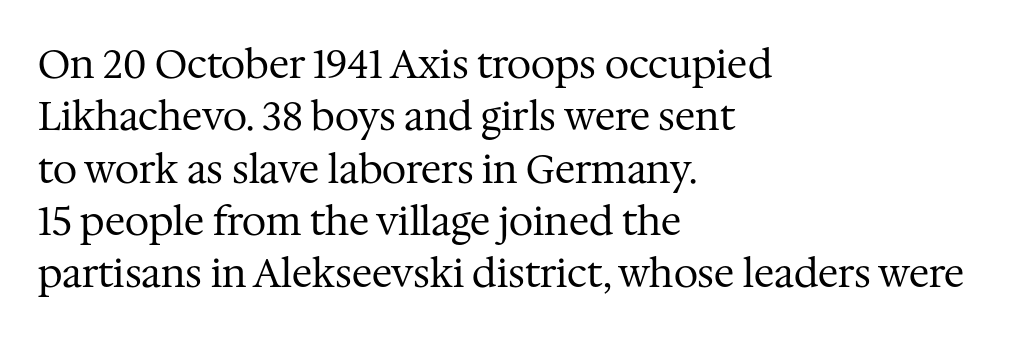
{"serif": "yes", "italic": "no", "bold": "no", "weight": "regular", "width": "normal", "stroke_contrast": "medium", "x_height": "medium", "monospaced": "no", "underline": "no", "align": "left", "line_spacing": "normal", "line_spacing_ratio": 1.34, "letter_spacing": "normal", "letter_spacing_em": 0.0, "glyph_px": 39}
